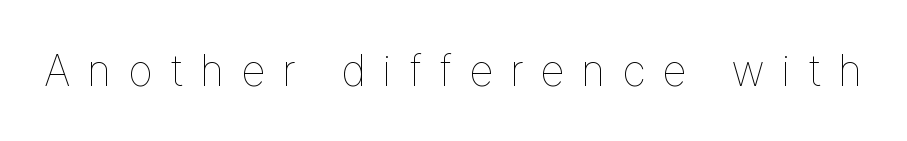
Honestly, the letter spacing is so wide it's the main thing you notice. Looks like regular typesetting: each glyph gets only the width it needs. Style check: upright. The space beneath each line is pristine and unruled. The characters are drawn with everyday or finer stroke widths.
